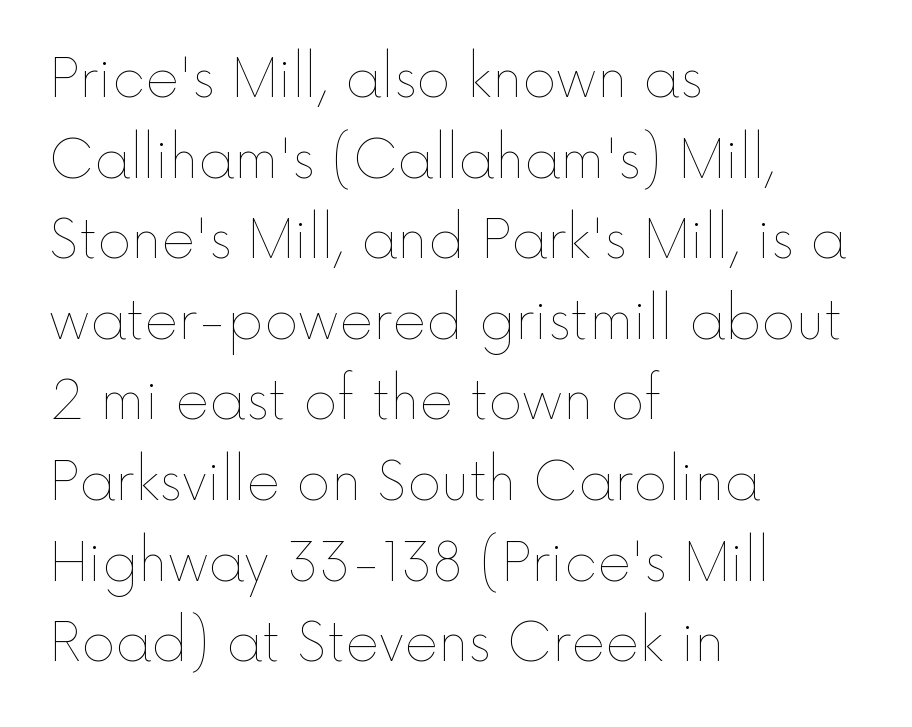
Q: Is the text bold? A: No.
Q: Is the text italic (slanted)? A: No, it is upright.
Q: Is the text underlined? A: No.
Q: How is the paragraph aligned? A: Left-aligned.
Q: Is the spacing between letters normal or unusually wide? A: Normal.
Q: Is the spacing between lines tight, normal or loose? A: Normal.
Q: Width (condensed, normal, or wide)? A: Normal.
Q: x-height? A: Medium.
Q: Monospaced? A: No.
